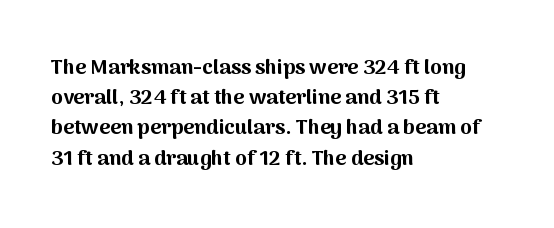
Emphasis by weight is at full strength: bold. Compared with typical body copy, the letter spacing here is the same. The passage shown is not underscored anywhere. Each new line begins a customary step beneath the previous one.
